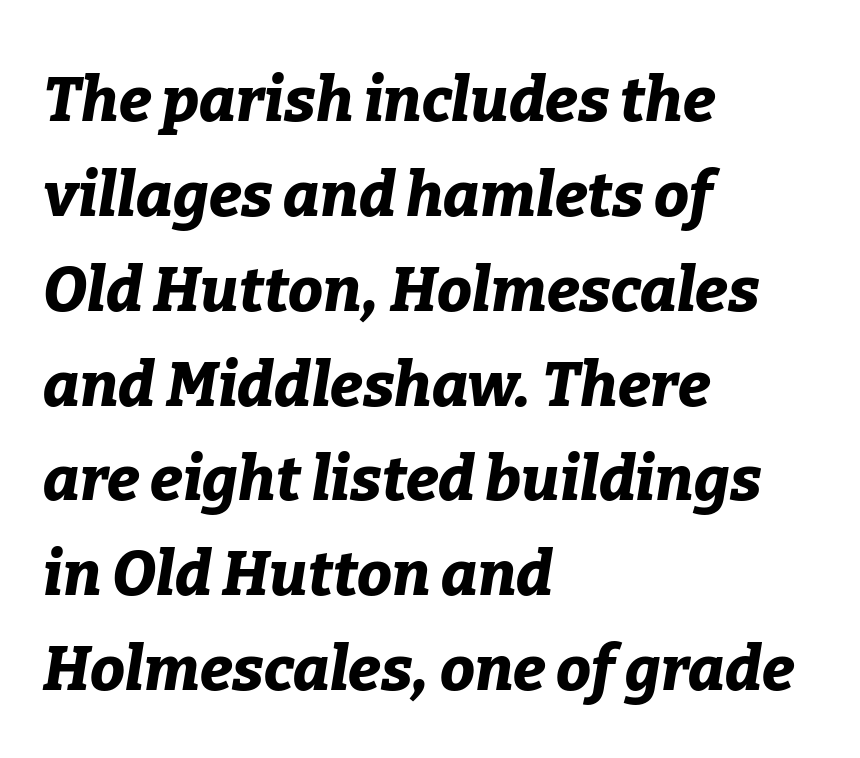
The image shows 62 px bold type, italic (leaning right); set left-aligned, normal line spacing (1.53x), normal letter spacing, not underlined; low stroke contrast and a medium x-height.
